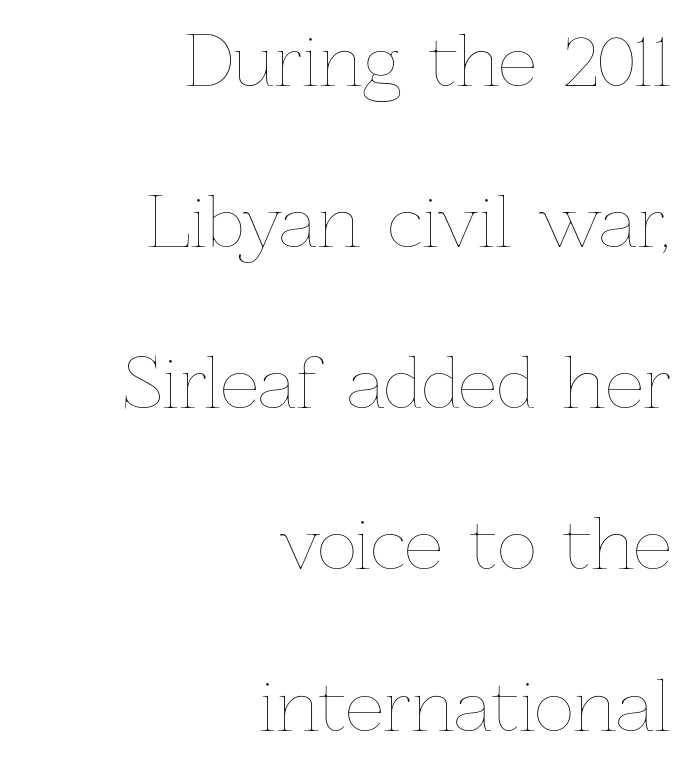
The image shows 68 px thin type, upright; set right-aligned, loose line spacing (2.37x), normal letter spacing, not underlined; low stroke contrast and a medium x-height.
